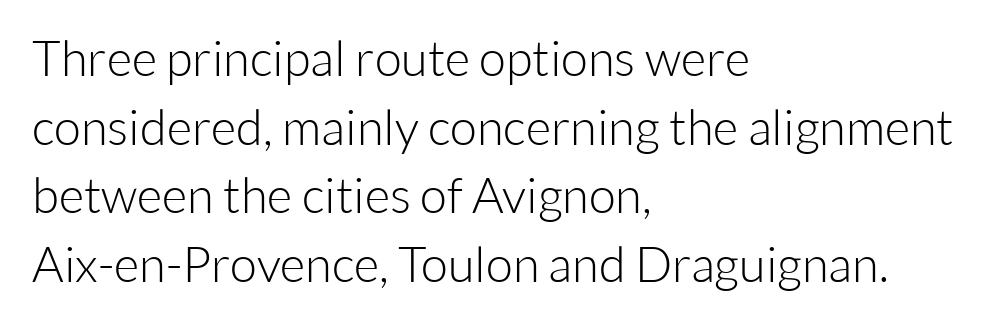
The image shows 49 px light sans-serif type, upright; set left-aligned, normal line spacing (1.4x), normal letter spacing, not underlined; low stroke contrast and a medium x-height.
